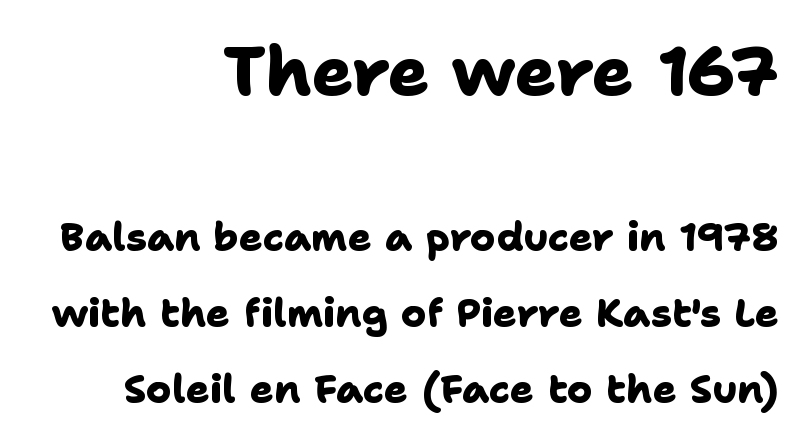
Is the block centered? No — it sits flush against the right margin. Descenders are the only things crossing below the line. The lines are spread far apart with generous leading. Type style note: lacks serifs. The line texture is even and compact thanks to regular tracking. Note: larger setting up top, smaller setting below.
